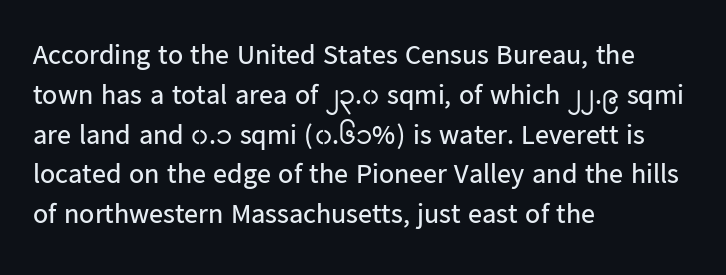
{"serif": "no", "italic": "no", "bold": "no", "weight": "regular", "width": "normal", "stroke_contrast": "low", "x_height": "medium", "monospaced": "no", "underline": "no", "align": "left", "line_spacing": "normal", "line_spacing_ratio": 1.42, "letter_spacing": "normal", "letter_spacing_em": 0.0, "glyph_px": 28}
